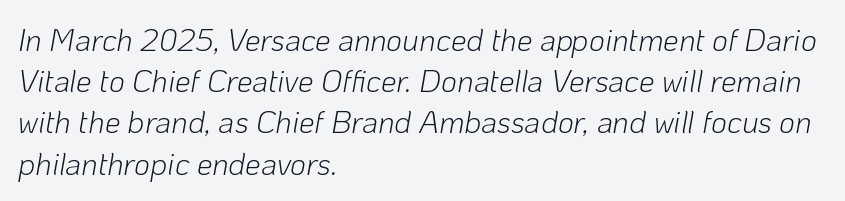
Rule under the text: the space is simply empty. Regarding leading, the lines here are spaced in the standard way. The face used here is rendered with its standard letterfit. The paragraph has a hard left edge and a soft right edge.
